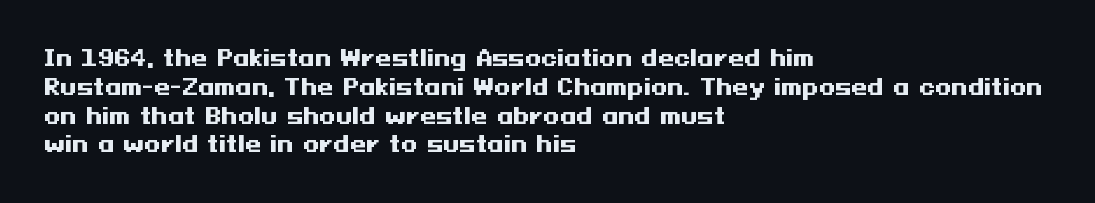
The image shows 21 px bold type, upright; set left-aligned, normal line spacing (1.37x), normal letter spacing, not underlined.
